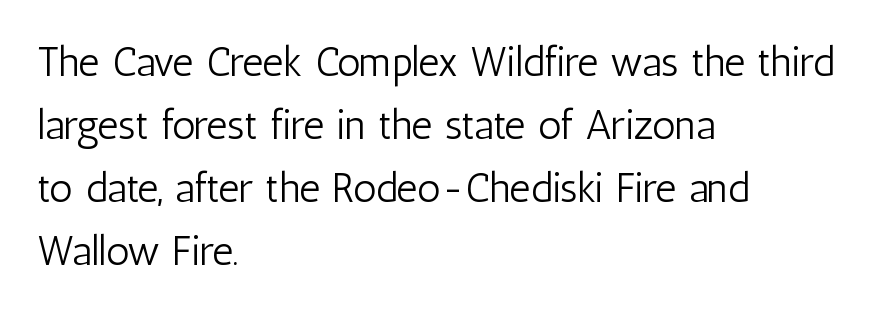
Tracking here is standard; glyphs follow each other at the usual distance. The space directly below the letters is spotless. Style check: upright. The face used here is proportionally spaced, like ordinary book or web type. Alignment: flush left.
